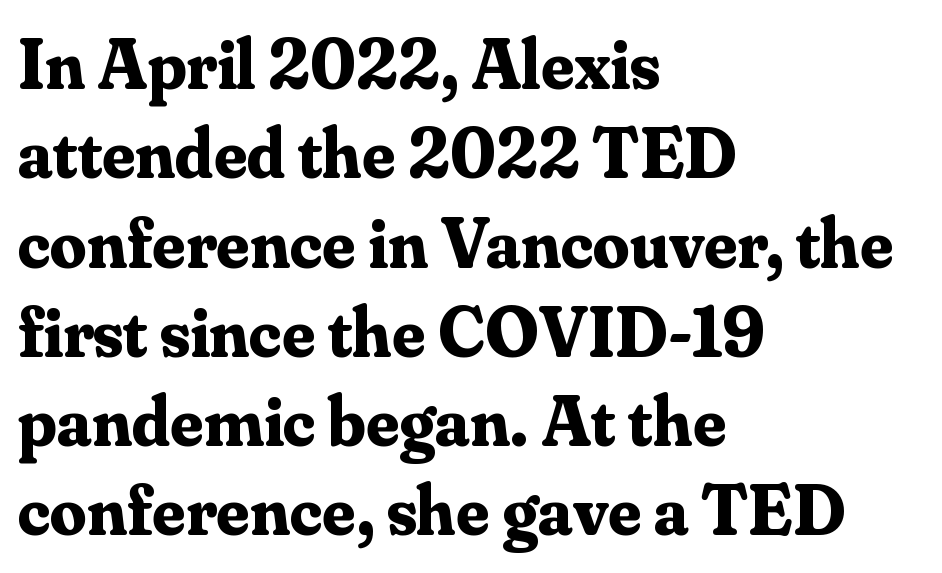
{"serif": "yes", "italic": "no", "bold": "yes", "weight": "bold", "width": "normal", "stroke_contrast": "medium", "x_height": "small", "monospaced": "no", "underline": "no", "align": "left", "line_spacing_ratio": 1.24, "letter_spacing": "normal", "letter_spacing_em": 0.0, "glyph_px": 72}
